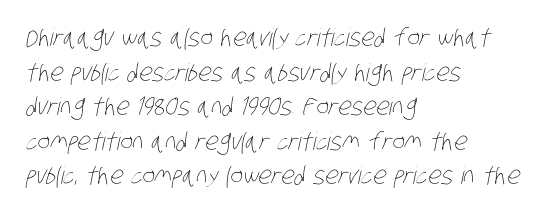
{"bold": "no", "underline": "no", "align": "left", "line_spacing": "normal", "line_spacing_ratio": 1.44, "letter_spacing": "normal", "letter_spacing_em": 0.0, "glyph_px": 24}
